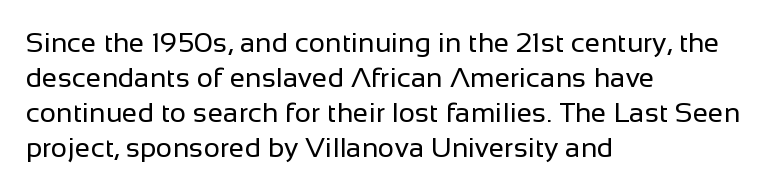
The image shows 28 px regular-weight sans-serif type, upright; set left-aligned, normal line spacing (1.25x), normal letter spacing, not underlined; low stroke contrast and a medium x-height.
